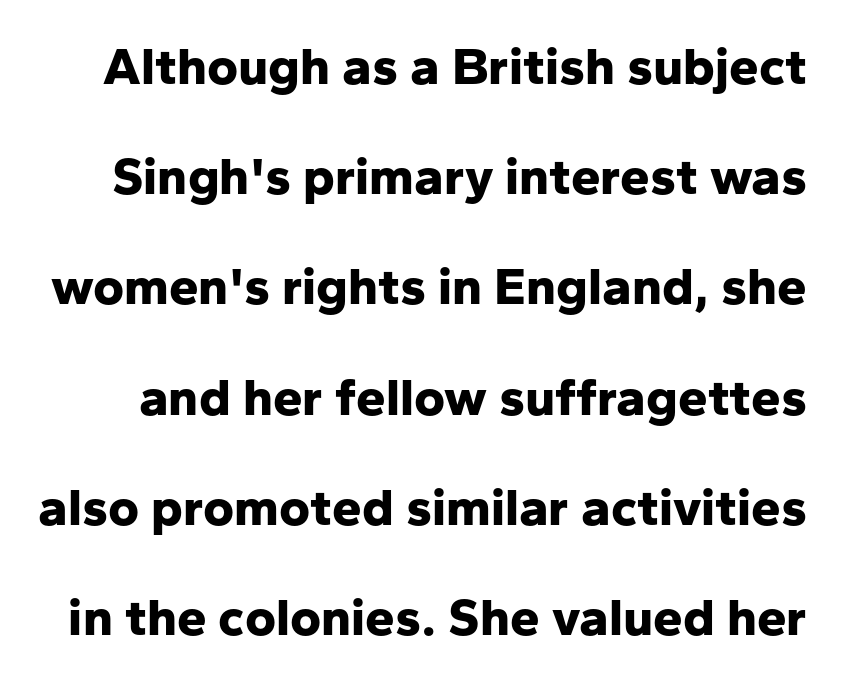
The image shows 53 px bold sans-serif type, upright; set loose line spacing (2.08x), normal letter spacing, not underlined; low stroke contrast and a medium x-height.
